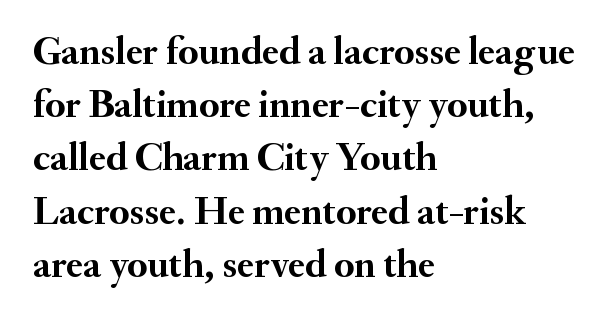
The image shows 40 px semibold serif type, upright; set left-aligned, normal line spacing (1.33x), normal letter spacing, not underlined; medium stroke contrast and a small x-height.
